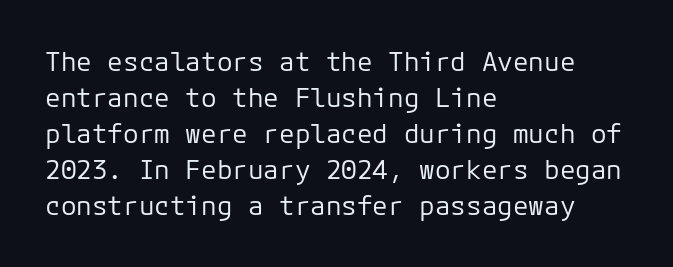
The characters are drawn with everyday or finer stroke widths. Line beginnings align vertically; line endings do not. Rule under the text: the space is simply empty. Words appear dense and cohesive because spacing is normal. Whoever set this chose a conventional vertical rhythm. Rendered with straight, roman letterforms.
